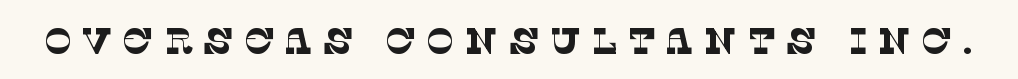
Note: serifs present on the glyphs. Bold? No — there's no thickening of the strokes. The area under the type is left untouched. You could not count columns in this text — the font is proportionally spaced.
